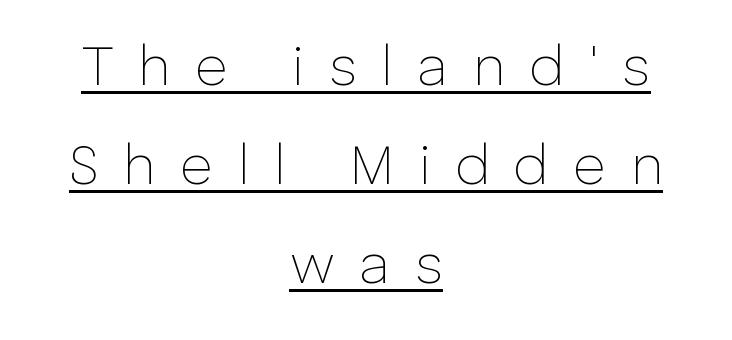
The image shows 56 px thin sans-serif type, upright; set centered, line spacing 1.77x, unusually wide letter spacing (+0.44 em), underlined; low stroke contrast and a medium x-height.
